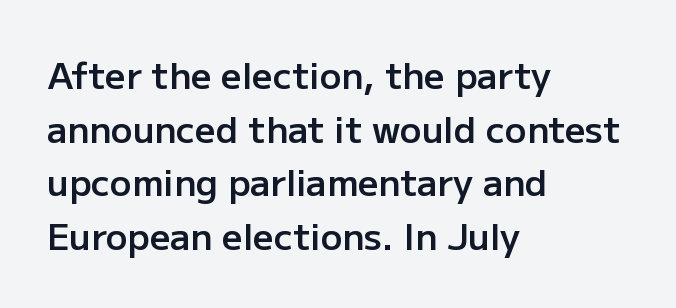
Q: Is the text bold? A: Semi-bold.
Q: Is the text italic (slanted)? A: No, it is upright.
Q: Is the typeface a serif or a sans-serif typeface? A: Sans-serif.
Q: Is the text underlined? A: No.
Q: How is the paragraph aligned? A: Left-aligned.
Q: Is the spacing between letters normal or unusually wide? A: Normal.
Q: Is the spacing between lines tight, normal or loose? A: Normal.
Q: Width (condensed, normal, or wide)? A: Normal.
Q: Stroke contrast? A: Low.
Q: x-height? A: Medium.
Q: Monospaced? A: No.
